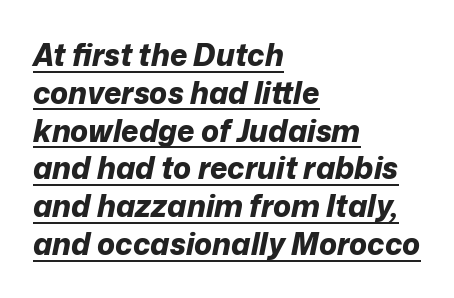
A typographer would call this underscored text. A dark, heavy texture on the line: the type is bold. Layout note: lines flush left. The specimen reads as italic at a glance. Spacing between characters is what you'd get straight out of the box.
